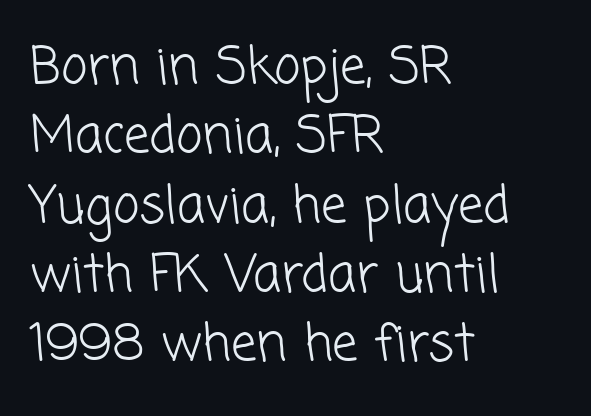
{"serif": "no", "bold": "no", "weight": "light", "width": "normal", "stroke_contrast": "low", "x_height": "medium", "monospaced": "no", "underline": "no", "align": "left", "line_spacing": "normal", "line_spacing_ratio": 1.36, "letter_spacing": "normal", "letter_spacing_em": 0.0, "glyph_px": 51}
